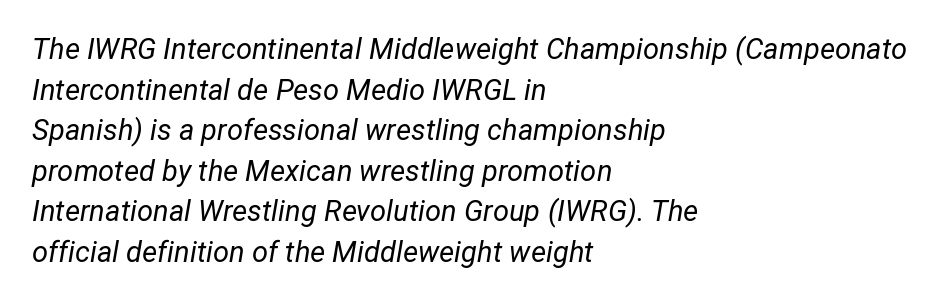
{"italic": "yes", "lean": "right", "slant_degrees": 12, "bold": "no", "weight": "regular", "width": "normal", "stroke_contrast": "low", "x_height": "medium", "monospaced": "no", "underline": "no", "align": "left", "line_spacing": "normal", "line_spacing_ratio": 1.4, "letter_spacing": "normal", "letter_spacing_em": 0.0, "glyph_px": 29}
